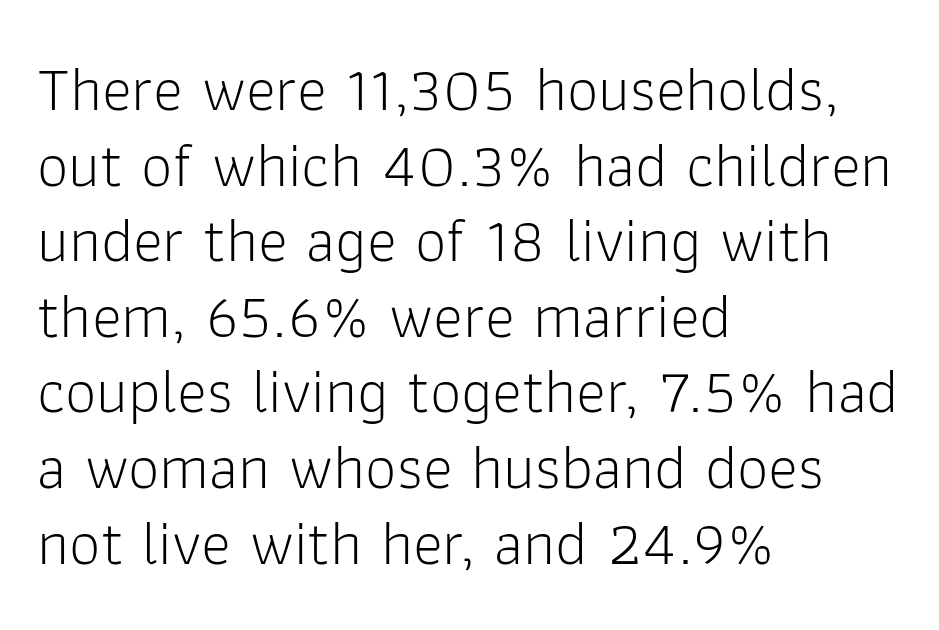
{"serif": "no", "italic": "no", "bold": "no", "weight": "light", "width": "normal", "stroke_contrast": "low", "x_height": "medium", "monospaced": "no", "underline": "no", "align": "left", "line_spacing_ratio": 1.2, "letter_spacing": "normal", "letter_spacing_em": 0.0, "glyph_px": 63}
